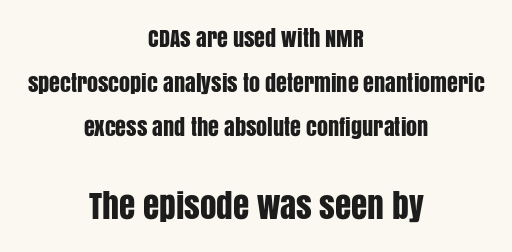
The image shows 33 px condensed sans-serif type, upright; set centered, loose line spacing (2.03x), normal letter spacing, not underlined; the second (bottom) block is 1.5x larger; low stroke contrast and a large x-height.
